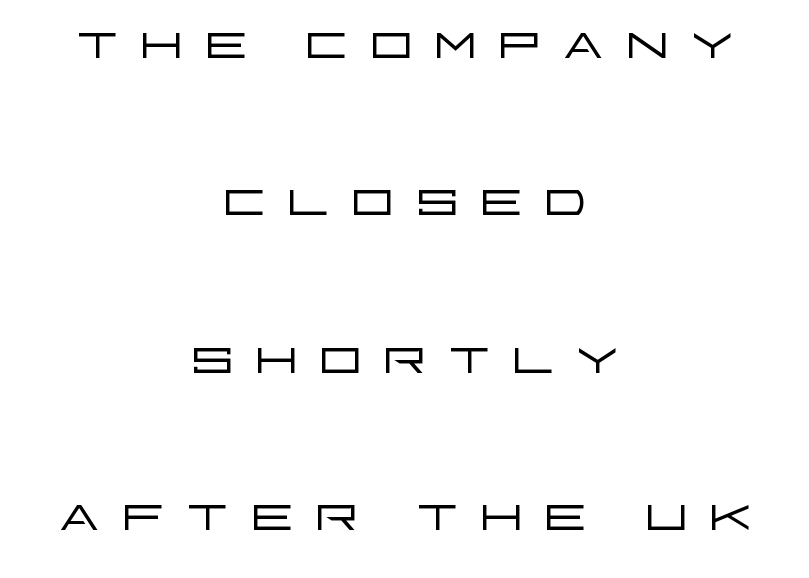
A bare baseline throughout the passage. The tracking jumps out immediately: characters are airy and widely separated. Note the varied advance widths — an 'i' is clearly narrower than an 'm'. Compared with a flush-left layout, this one balances lines on the center instead. Heaviness? Minimal to ordinary, like unemphasized prose.
